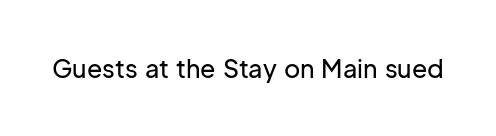
If you drew a line through each stem, it would be perfectly vertical. Characters follow at the spacing the type designer built in. The words here are not underlined.
